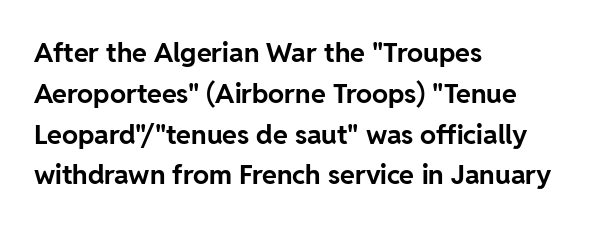
This is the regular roman posture of the typeface. Regarding leading, the lines here are spaced in the standard way. Heft: maximum for text — a bold. The specimen omits any rule beneath the text block's lines.
